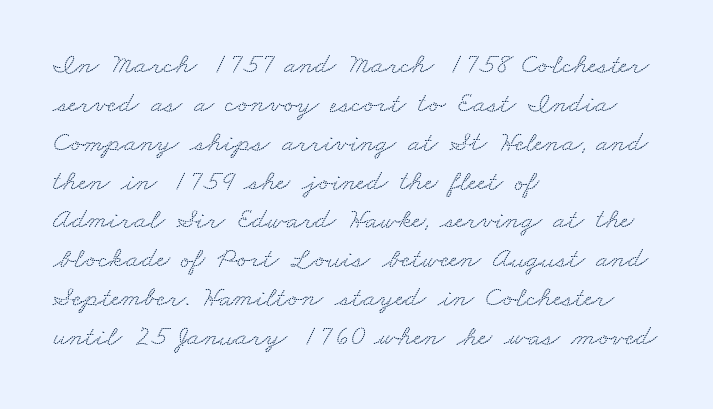
Q: Is the text underlined? A: No.
Q: How is the paragraph aligned? A: Left-aligned.
Q: Is the spacing between letters normal or unusually wide? A: Normal.
Q: Is the spacing between lines tight, normal or loose? A: Normal.
Q: Width (condensed, normal, or wide)? A: Wide.
Q: Stroke contrast? A: Low.
Q: x-height? A: Small.
Q: Monospaced? A: No.
